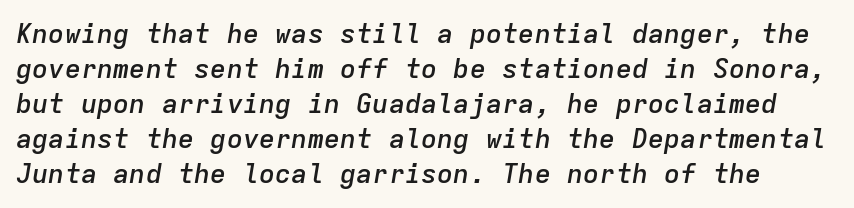
The image shows 27 px text type, italic (leaning right); set normal line spacing (1.3x), normal letter spacing, not underlined.
